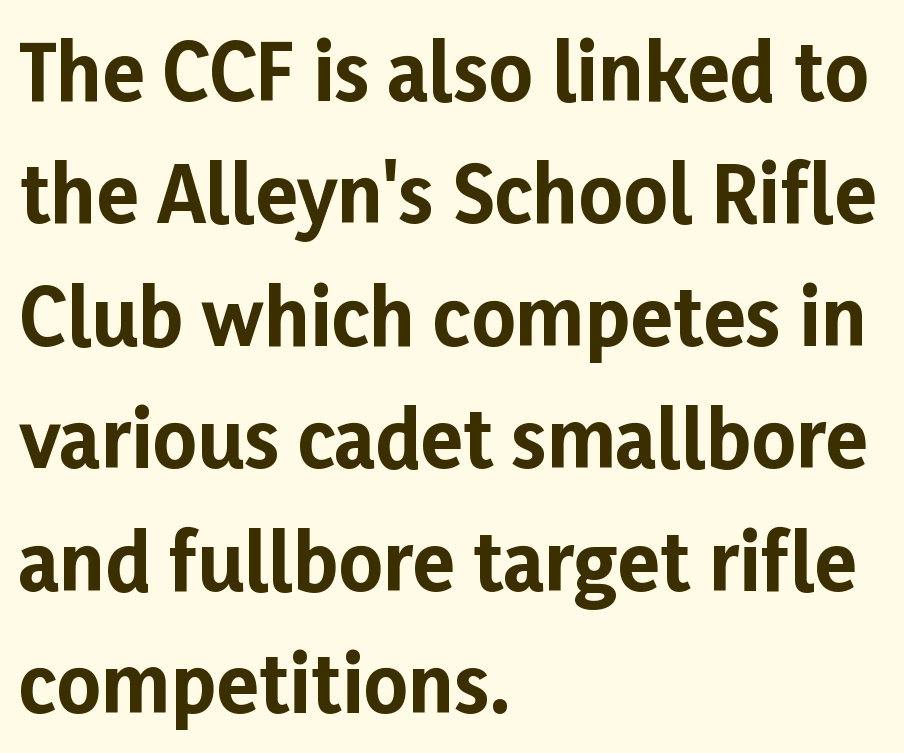
Does the type have serifs? No, each stem ends abruptly. Unmarked baselines from the first word to the last. As a designer I'd log this as weight 700, bold. Here the designer chose a conventional face with non-uniform glyph widths. Summary of vertical rhythm: regular, with standard interline spacing.
